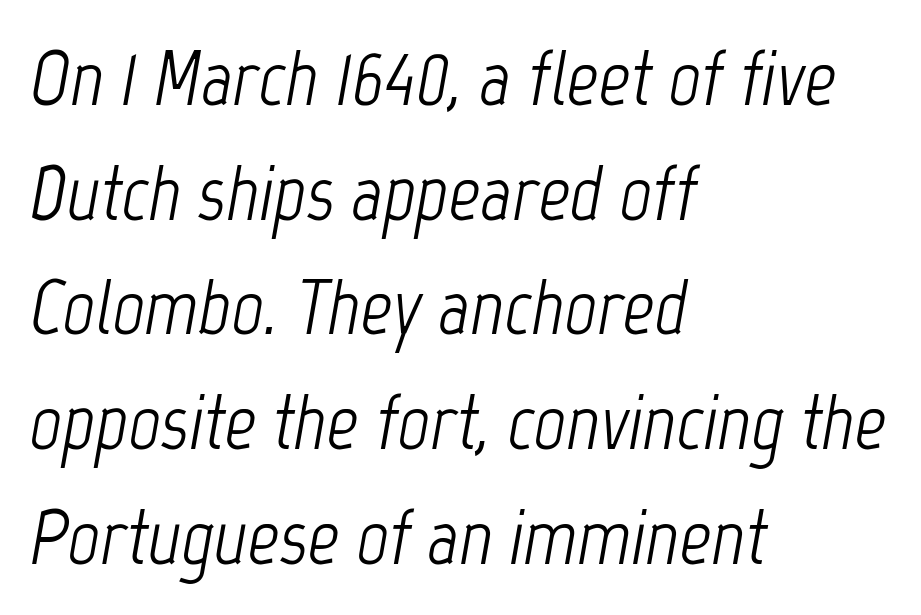
Each new line begins a customary step beneath the previous one. Underline: absent. Would a proofreader flag this as italicized? Yes. In terms of letterspacing, this is plain default setting.
